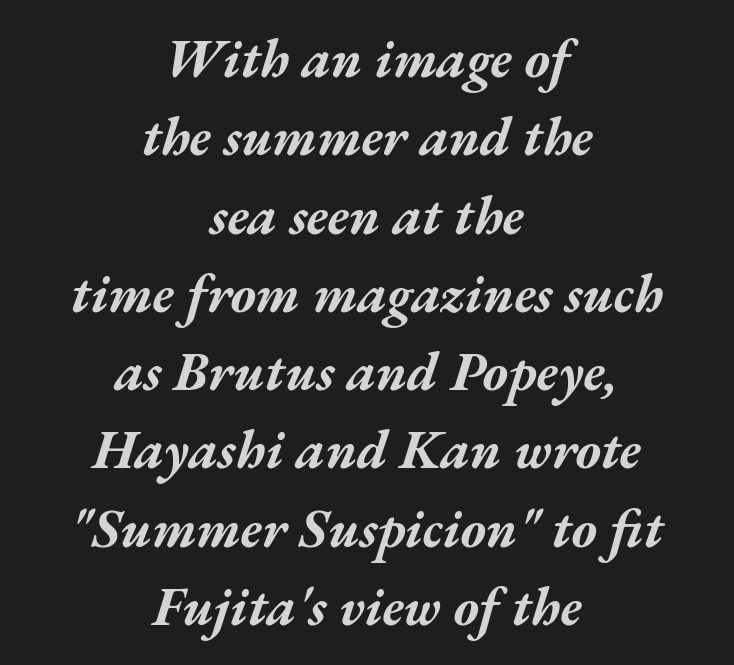
The area under the type is left untouched. The sample has been set heavy, in full bold. Posture: slanted. Centered paragraph, ragged on both sides.
